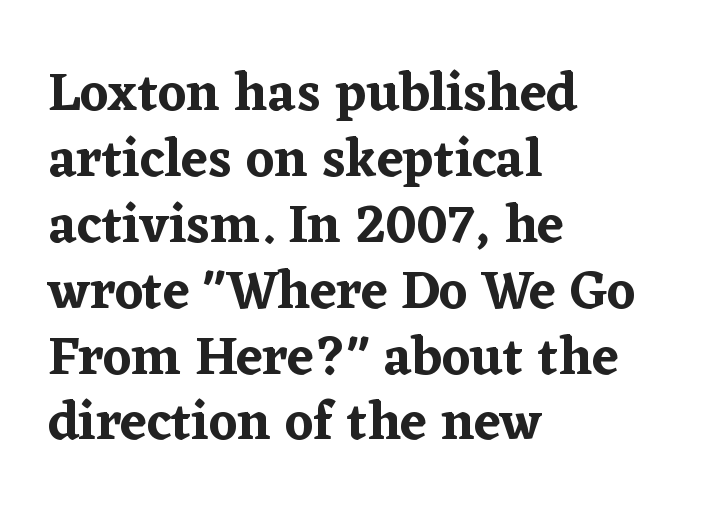
The image shows 54 px serif type, upright; set left-aligned, line spacing 1.22x, normal letter spacing, not underlined; low stroke contrast and a medium x-height.
